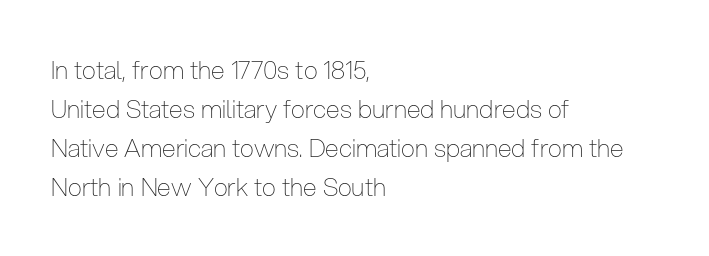
The image shows 25 px text type, upright; set left-aligned, normal line spacing (1.56x), normal letter spacing, not underlined.
